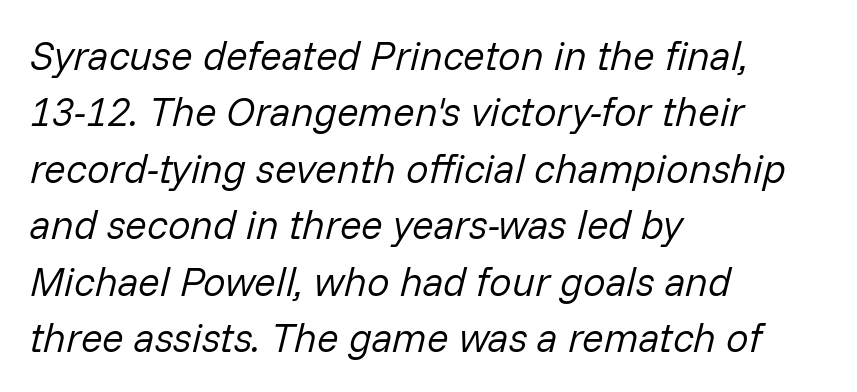
Each letter keeps its own natural width here, so spacing adapts to shape. Clear beneath every line of the passage. If you measured baseline to baseline, you'd find a middling distance. Is this a heavy cut? Hardly; it is regular or lighter. Would a proofreader flag this as italicized? Yes.
